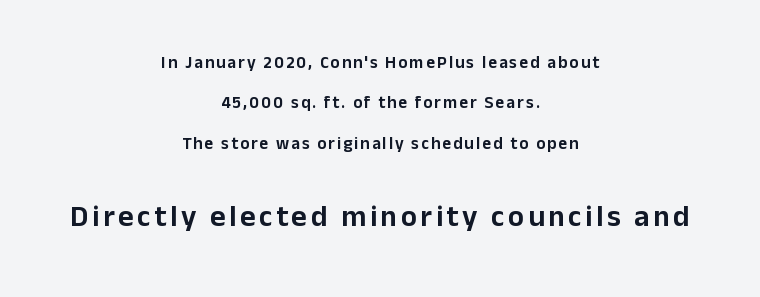
Size contrast runs from small at the top to large at the bottom. The vertical gap from one line to the next is large. The glyphs in this specimen are sans serif. Every character sits straight up, as roman type does. Only glyphs here, with clear space below each row. Is the block centered? Yes — each line is placed symmetrically about the middle.
